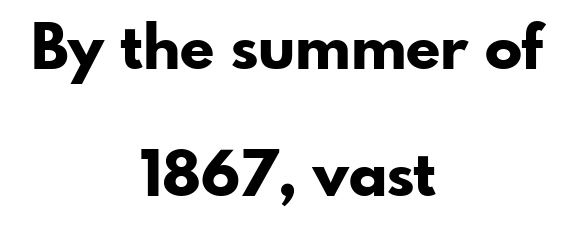
Q: Is the text bold? A: Yes.
Q: Is the text italic (slanted)? A: No, it is upright.
Q: Is the typeface a serif or a sans-serif typeface? A: Sans-serif.
Q: Is the text underlined? A: No.
Q: How is the paragraph aligned? A: Centered.
Q: Is the spacing between letters normal or unusually wide? A: Normal.
Q: Is the spacing between lines tight, normal or loose? A: Loose.
Q: Width (condensed, normal, or wide)? A: Normal.
Q: Stroke contrast? A: Low.
Q: x-height? A: Small.
Q: Monospaced? A: No.
